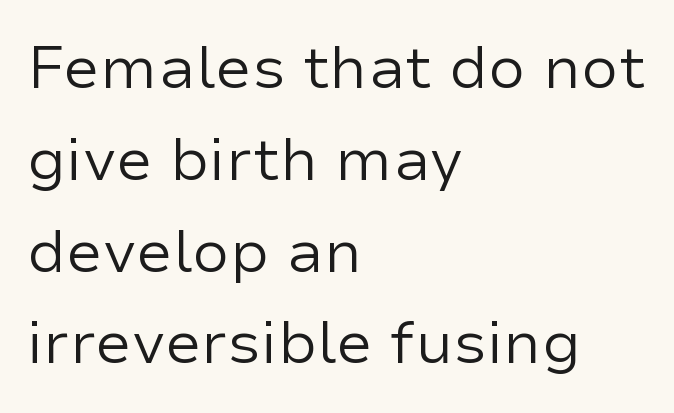
The face used here is proportionally spaced, like ordinary book or web type. Any mark beneath the type? The region is blank. Style check: upright. Unbolded letterforms with no extra heft.
